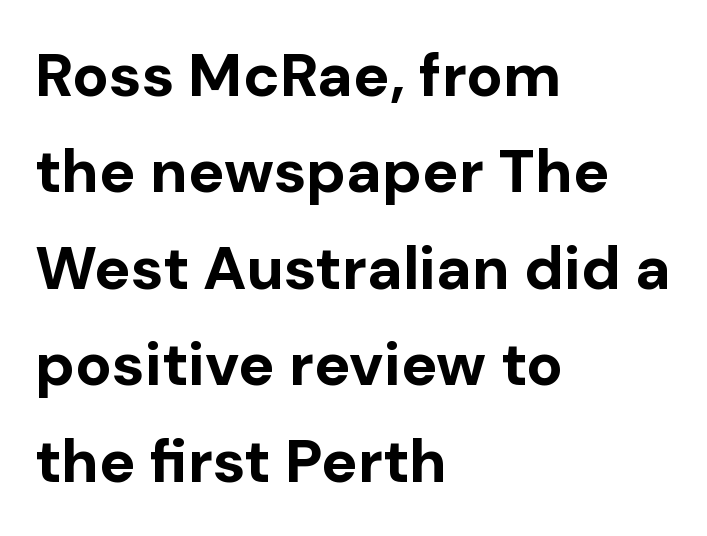
Q: Is the text bold? A: Yes.
Q: Is the text italic (slanted)? A: No, it is upright.
Q: Is the typeface a serif or a sans-serif typeface? A: Sans-serif.
Q: Is the text underlined? A: No.
Q: How is the paragraph aligned? A: Left-aligned.
Q: Is the spacing between letters normal or unusually wide? A: Normal.
Q: Is the spacing between lines tight, normal or loose? A: Normal.
Q: Width (condensed, normal, or wide)? A: Normal.
Q: Stroke contrast? A: Low.
Q: x-height? A: Medium.
Q: Monospaced? A: No.
